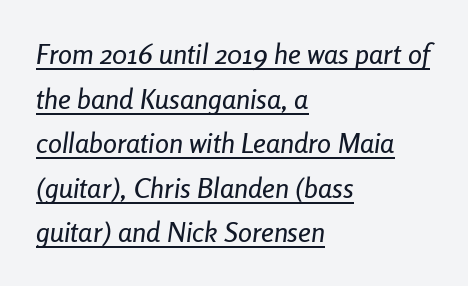
Q: Is the text italic (slanted)? A: Yes, it leans right by about 8 degrees.
Q: Is the text underlined? A: Yes.
Q: How is the paragraph aligned? A: Left-aligned.
Q: Is the spacing between letters normal or unusually wide? A: Normal.
Q: Is the spacing between lines tight, normal or loose? A: Normal.
Q: Width (condensed, normal, or wide)? A: Condensed.
Q: Stroke contrast? A: Low.
Q: x-height? A: Medium.
Q: Monospaced? A: No.
